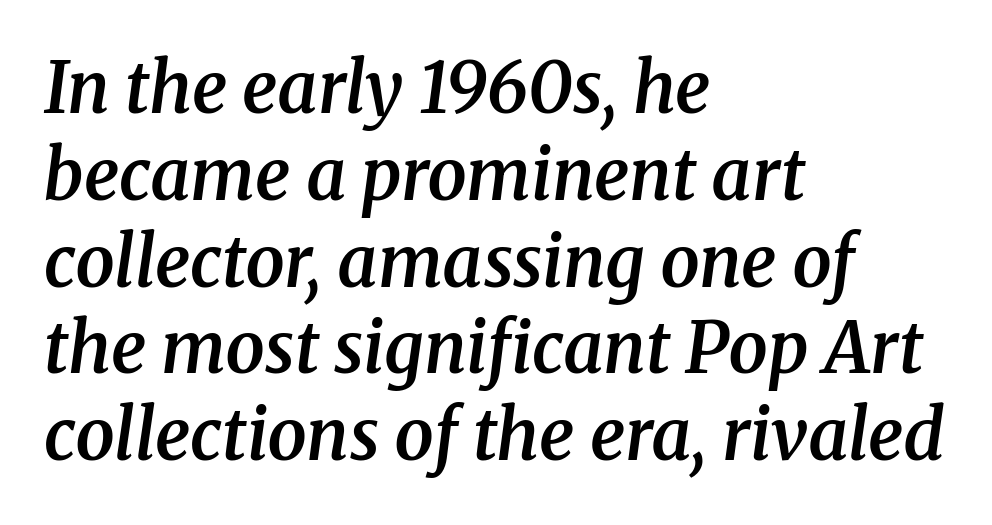
Q: Is the text bold? A: Semi-bold.
Q: Is the text italic (slanted)? A: Yes, it leans right by about 8 degrees.
Q: Is the typeface a serif or a sans-serif typeface? A: Serif.
Q: Is the text underlined? A: No.
Q: How is the paragraph aligned? A: Left-aligned.
Q: Is the spacing between letters normal or unusually wide? A: Normal.
Q: Width (condensed, normal, or wide)? A: Normal.
Q: Stroke contrast? A: Medium.
Q: x-height? A: Medium.
Q: Monospaced? A: No.
